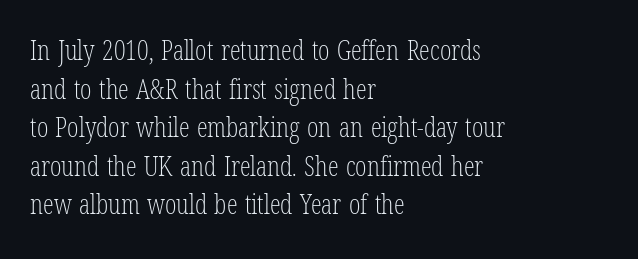
The image shows 27 px text type, upright; set left-aligned, normal line spacing (1.43x), normal letter spacing, not underlined.
